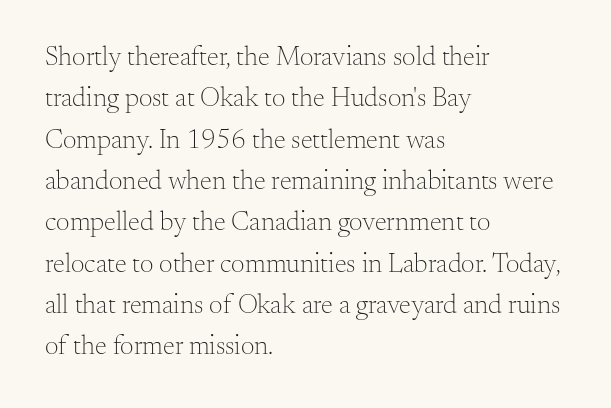
In terms of leading, this rendering sits right in the middle. The lettering stays uniformly vertical, giving the passage a roman look. Decoration check: the copy has no underline. The passage shown is not bold in any degree. How are the letters spaced? Ordinarily, with no added tracking.
